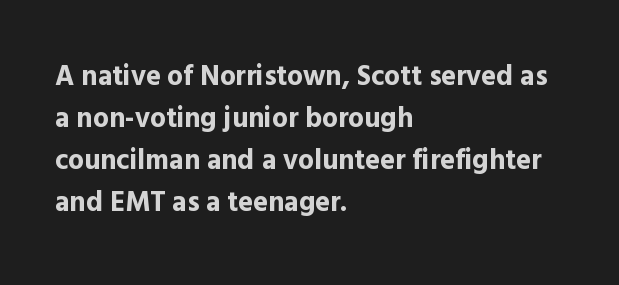
{"serif": "no", "italic": "no", "bold": "yes", "weight": "bold", "width": "normal", "x_height": "medium", "monospaced": "no", "underline": "no", "align": "left", "line_spacing": "normal", "line_spacing_ratio": 1.5, "letter_spacing": "normal", "letter_spacing_em": 0.0, "glyph_px": 28}
